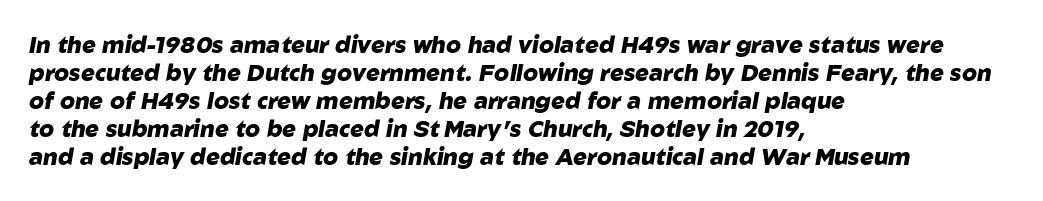
The image shows 23 px bold type, italic (leaning right); set left-aligned, line spacing 1.22x, normal letter spacing, not underlined.
